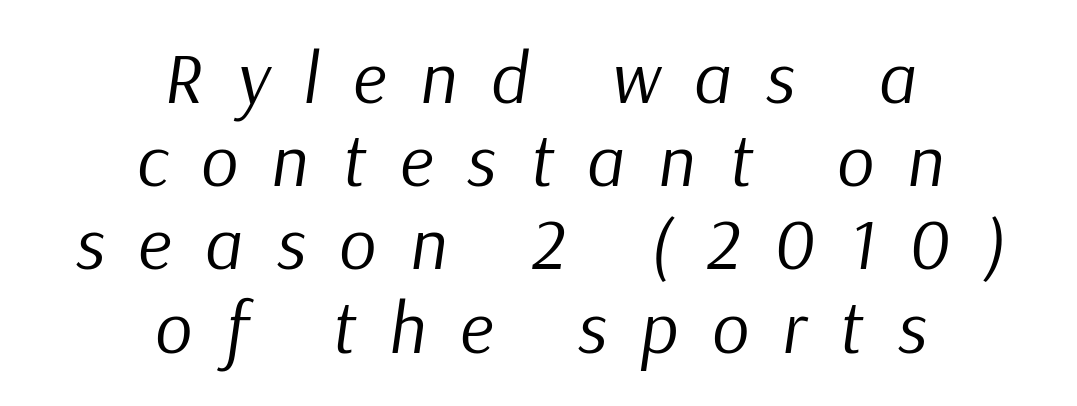
Q: Is the text bold? A: No.
Q: Is the text italic (slanted)? A: Yes, it leans right by about 9 degrees.
Q: Is the text underlined? A: No.
Q: How is the paragraph aligned? A: Centered.
Q: Is the spacing between letters normal or unusually wide? A: Unusually wide.
Q: Is the spacing between lines tight, normal or loose? A: Tight.
Q: Width (condensed, normal, or wide)? A: Normal.
Q: Stroke contrast? A: Low.
Q: x-height? A: Medium.
Q: Monospaced? A: No.
